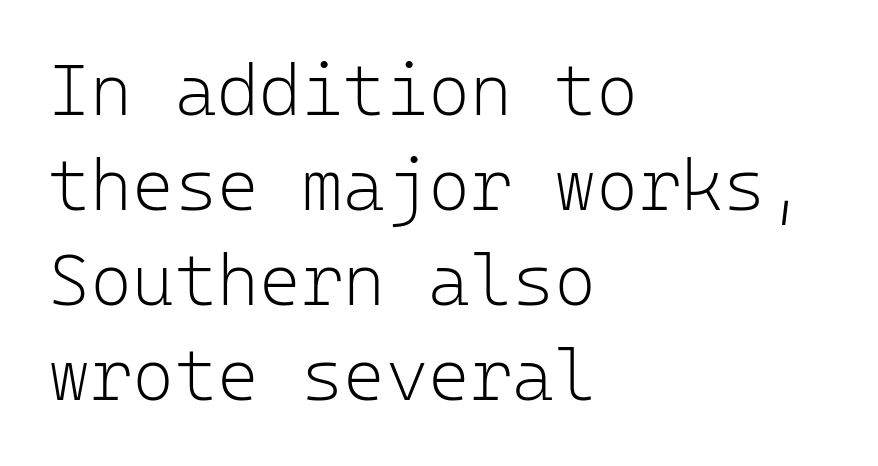
The image shows 72 px light sans-serif type, upright, monospaced; set left-aligned, normal line spacing (1.32x), normal letter spacing, not underlined; low stroke contrast and a medium x-height.
